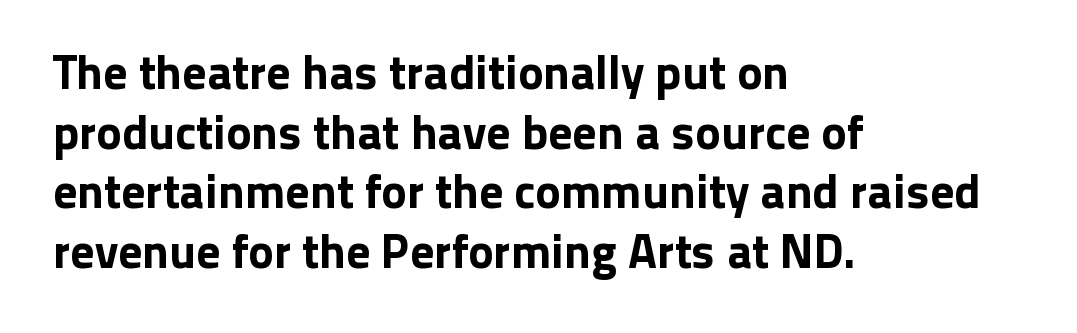
The image shows 48 px sans-serif type, upright; set left-aligned, line spacing 1.24x, normal letter spacing, not underlined; low stroke contrast and a medium x-height.
